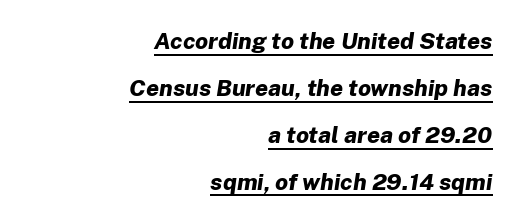
Q: Is the text bold? A: Yes.
Q: Is the text italic (slanted)? A: Yes, it leans right by about 8 degrees.
Q: Is the text underlined? A: Yes.
Q: How is the paragraph aligned? A: Right-aligned.
Q: Is the spacing between letters normal or unusually wide? A: Normal.
Q: Is the spacing between lines tight, normal or loose? A: Loose.
